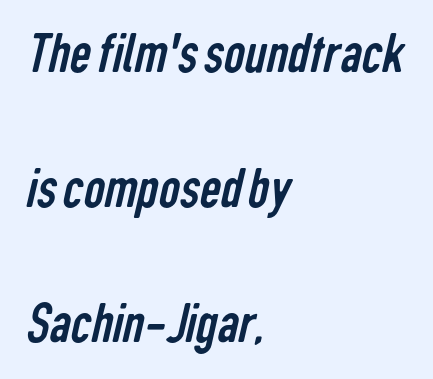
Q: Is the text bold? A: No.
Q: Is the typeface a serif or a sans-serif typeface? A: Sans-serif.
Q: Is the text underlined? A: No.
Q: How is the paragraph aligned? A: Left-aligned.
Q: Is the spacing between letters normal or unusually wide? A: Normal.
Q: Is the spacing between lines tight, normal or loose? A: Loose.
Q: Width (condensed, normal, or wide)? A: Condensed.
Q: Stroke contrast? A: Low.
Q: x-height? A: Medium.
Q: Monospaced? A: No.
